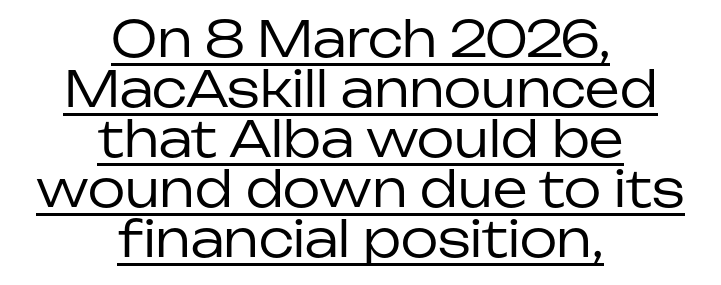
The image shows 49 px regular-weight sans-serif type, upright; set centered, tight line spacing (1.02x), normal letter spacing, underlined; low stroke contrast and a medium x-height.
